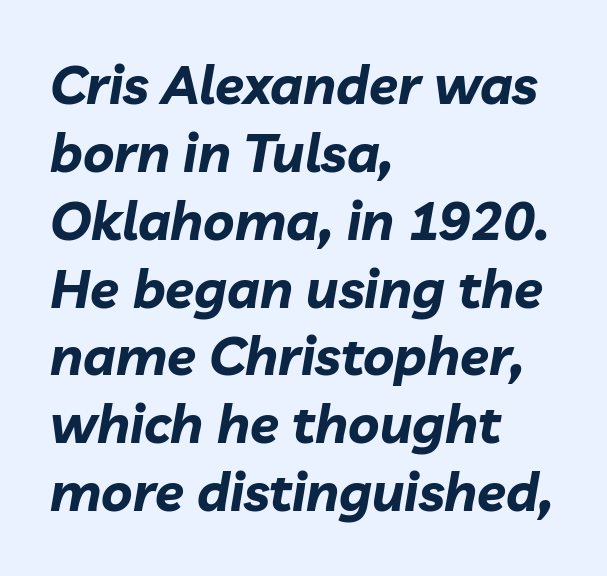
{"italic": "yes", "lean": "right", "slant_degrees": 10, "bold": "yes", "weight": "bold", "width": "normal", "stroke_contrast": "low", "x_height": "medium", "monospaced": "no", "underline": "no", "align": "left", "line_spacing": "normal", "line_spacing_ratio": 1.28, "letter_spacing": "normal", "letter_spacing_em": 0.0, "glyph_px": 53}
